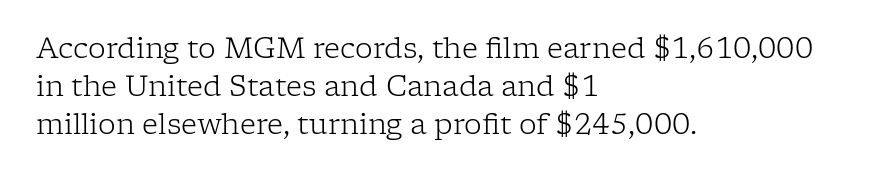
Counters stay open thanks to moderate or lighter strokes. Horizontal bands of white between lines are of average thickness. Underline: absent. Visually the block forms a straight wall on the left and a jagged coastline on the right. The typography opts for an upright posture over an oblique one. A typesetter would call this proportional, since set widths differ per character.
